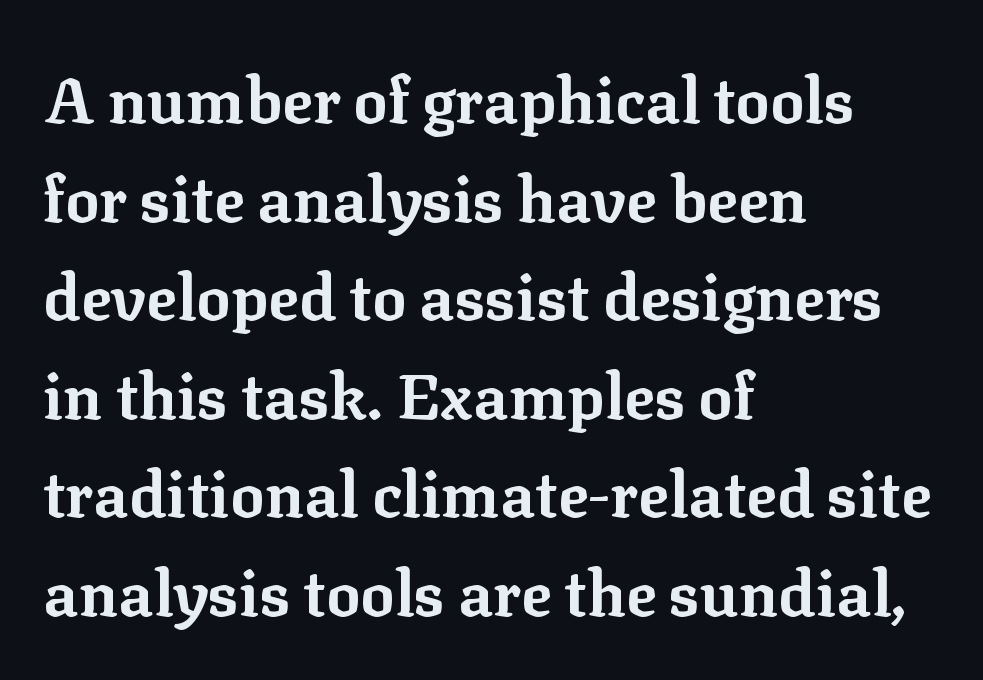
The strip under each line holds only bare page. Italic? Not at all — the glyphs are vertical. Here the designer chose a conventional face with non-uniform glyph widths. The passage shown is emphatically bold. Does the copy run flush right? No — it runs flush left. Quick note: interline space is typical.
